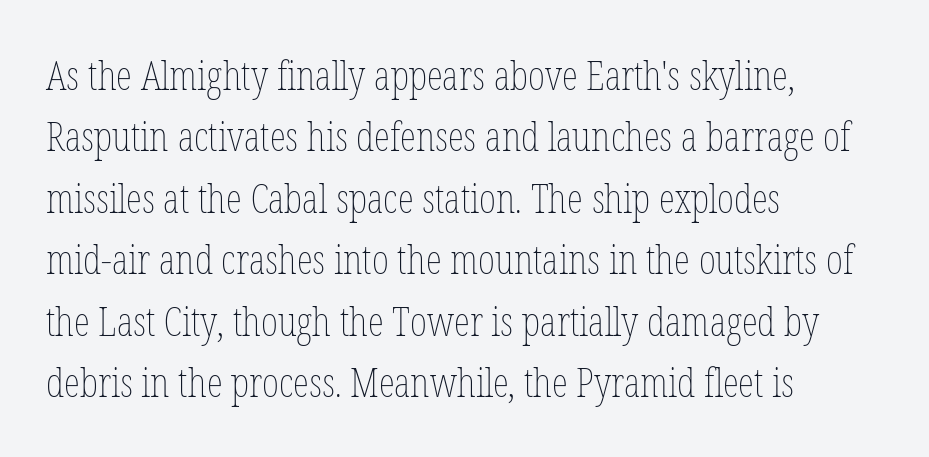
The image shows 41 px thin, condensed type, upright; set left-aligned, normal line spacing (1.5x), normal letter spacing, not underlined; low stroke contrast and a medium x-height.
